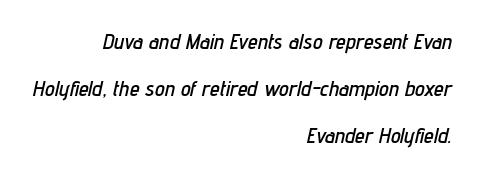
Q: Is the text italic (slanted)? A: Yes, it leans right by about 12 degrees.
Q: Is the text underlined? A: No.
Q: How is the paragraph aligned? A: Right-aligned.
Q: Is the spacing between letters normal or unusually wide? A: Normal.
Q: Is the spacing between lines tight, normal or loose? A: Loose.
